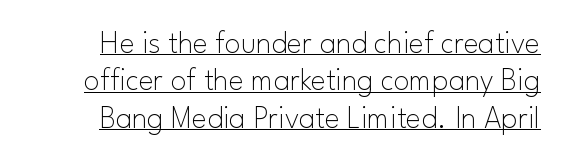
The horizontal fit of the characters is conventional and even. Glance below the letters and you will spot a drawn line. Proportional: the letters do not fall into vertical columns. Weight: not bold — regular or lighter.
